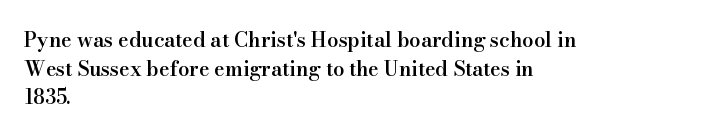
{"italic": "no", "bold": "semi", "underline": "no", "align": "left", "line_spacing": "normal", "line_spacing_ratio": 1.43, "letter_spacing": "normal", "letter_spacing_em": 0.0, "glyph_px": 20}
